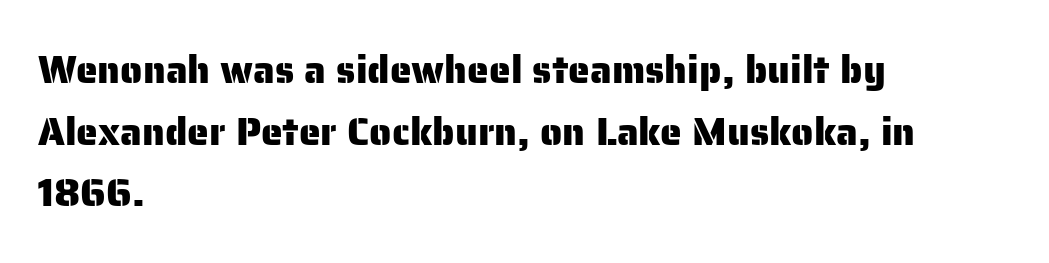
Q: Is the text italic (slanted)? A: No, it is upright.
Q: Is the typeface a serif or a sans-serif typeface? A: Sans-serif.
Q: Is the text underlined? A: No.
Q: How is the paragraph aligned? A: Left-aligned.
Q: Is the spacing between letters normal or unusually wide? A: Normal.
Q: Is the spacing between lines tight, normal or loose? A: Normal.
Q: Width (condensed, normal, or wide)? A: Normal.
Q: Stroke contrast? A: Low.
Q: x-height? A: Medium.
Q: Monospaced? A: No.
